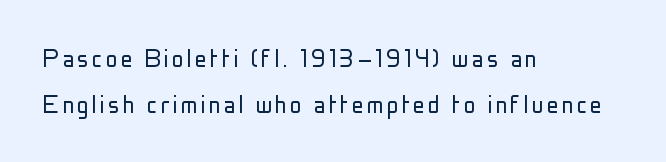
Q: Is the text bold? A: No.
Q: Is the text italic (slanted)? A: No, it is upright.
Q: Is the typeface a serif or a sans-serif typeface? A: Sans-serif.
Q: Is the text underlined? A: No.
Q: How is the paragraph aligned? A: Left-aligned.
Q: Is the spacing between lines tight, normal or loose? A: Normal.
Q: Width (condensed, normal, or wide)? A: Condensed.
Q: Stroke contrast? A: Low.
Q: x-height? A: Medium.
Q: Monospaced? A: No.
